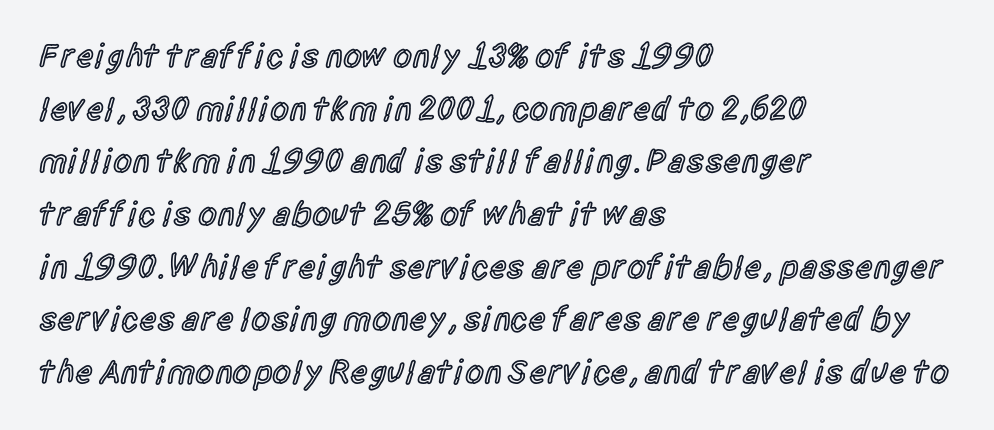
Here the designer chose a conventional face with non-uniform glyph widths. In terms of letterform style, serifs are entirely absent. The typesetting leans somewhat heavy: a semibold. This rendering features lettering with no underline. The designer left line spacing at the default.
